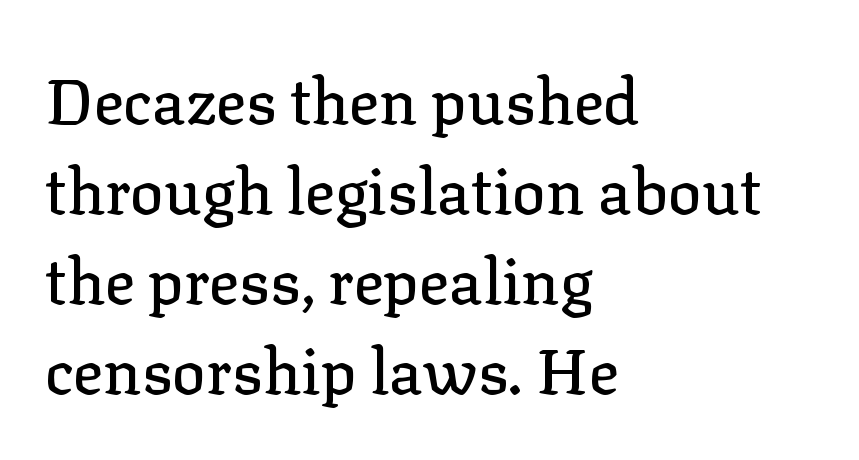
{"serif": "yes", "italic": "no", "width": "normal", "stroke_contrast": "low", "x_height": "medium", "monospaced": "no", "underline": "no", "align": "left", "line_spacing": "normal", "line_spacing_ratio": 1.43, "letter_spacing": "normal", "letter_spacing_em": 0.0, "glyph_px": 63}
